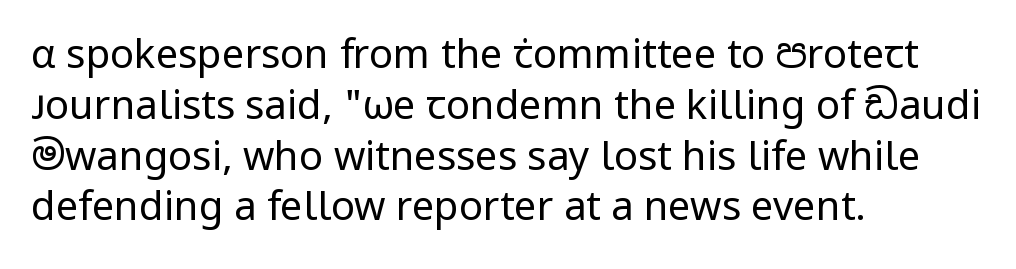
{"serif": "no", "italic": "no", "bold": "no", "weight": "regular", "width": "normal", "stroke_contrast": "low", "x_height": "medium", "monospaced": "no", "underline": "no", "align": "left", "line_spacing": "normal", "line_spacing_ratio": 1.27, "letter_spacing": "normal", "letter_spacing_em": 0.0, "glyph_px": 40}
